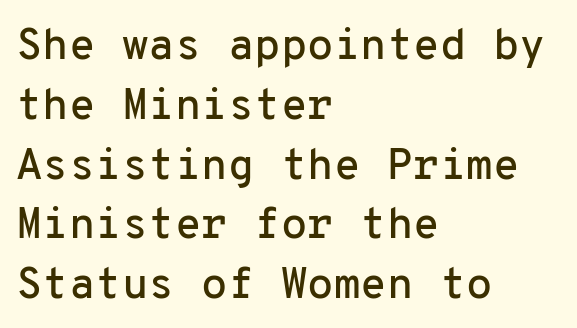
The image shows 43 px sans-serif type, upright, monospaced; set left-aligned, normal line spacing (1.39x), normal letter spacing, not underlined; low stroke contrast and a medium x-height.
